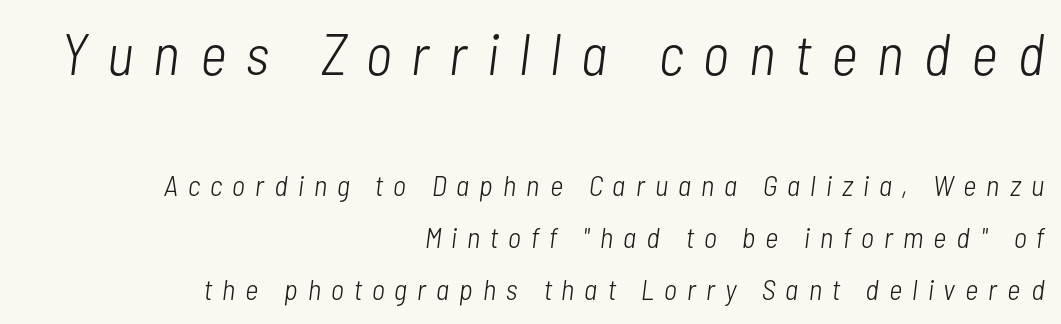
Posture: slanted. Think of a printed novel: that variable character pitch is what you see here. Check the space under the baseline: it is left empty. Leftover space on each line is placed entirely before the opening word. Compare the two chunks: the upper has the greater cap height.
